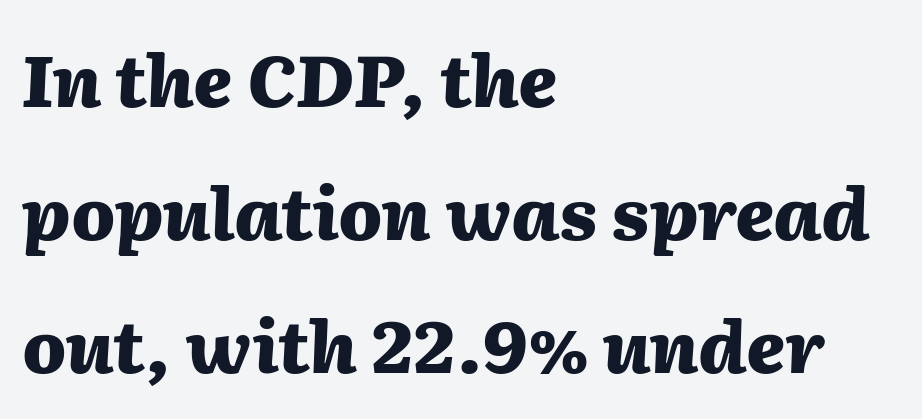
Q: Is the text bold? A: Yes.
Q: Is the text italic (slanted)? A: Yes, it leans right by about 2 degrees.
Q: Is the text underlined? A: No.
Q: How is the paragraph aligned? A: Left-aligned.
Q: Is the spacing between letters normal or unusually wide? A: Normal.
Q: Width (condensed, normal, or wide)? A: Normal.
Q: Stroke contrast? A: Medium.
Q: x-height? A: Medium.
Q: Monospaced? A: No.
